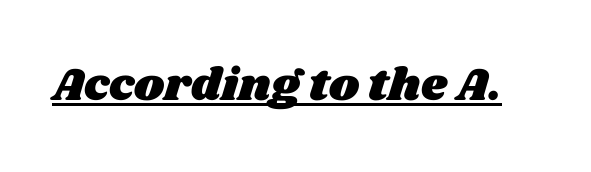
The image shows 46 px wide type; set normal letter spacing, underlined; medium stroke contrast and a large x-height.
